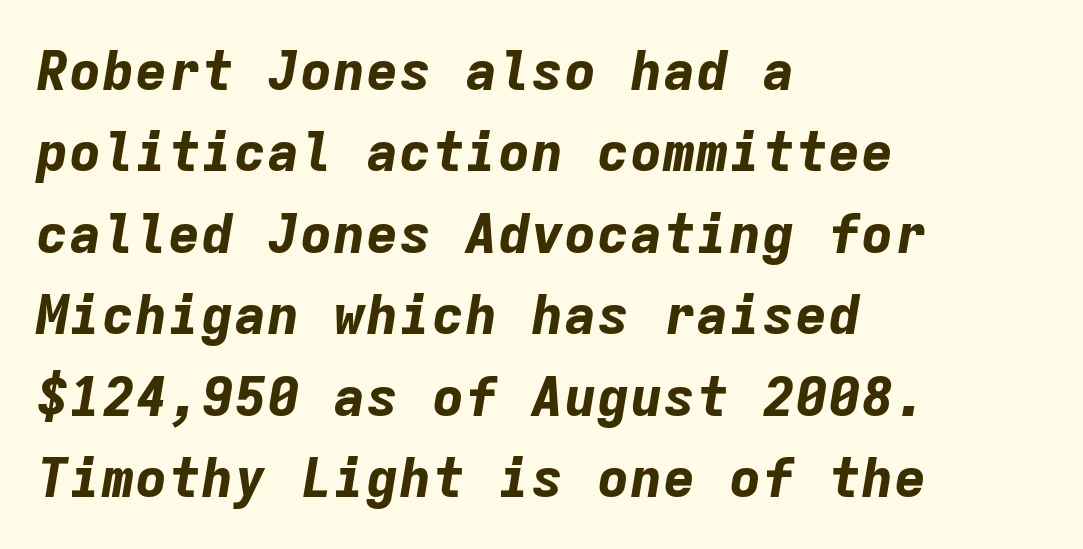
{"italic": "yes", "lean": "right", "slant_degrees": 9, "bold": "yes", "weight": "bold", "width": "normal", "stroke_contrast": "low", "x_height": "medium", "monospaced": "yes", "underline": "no", "align": "left", "line_spacing": "normal", "line_spacing_ratio": 1.48, "letter_spacing": "normal", "letter_spacing_em": 0.0, "glyph_px": 55}
